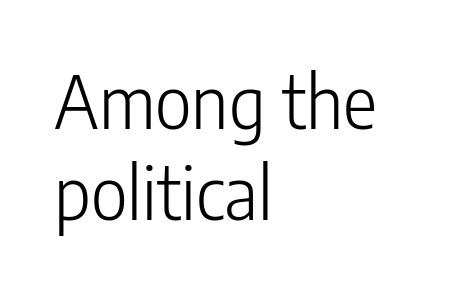
The image shows 72 px light, condensed sans-serif type, upright; set left-aligned, normal line spacing (1.26x), normal letter spacing, not underlined; low stroke contrast and a medium x-height.
